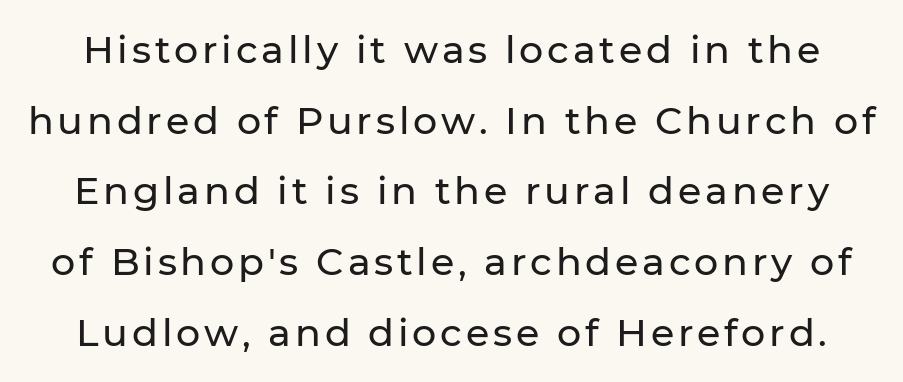
{"serif": "no", "italic": "no", "width": "normal", "stroke_contrast": "low", "x_height": "medium", "monospaced": "no", "underline": "no", "line_spacing_ratio": 1.86, "glyph_px": 38}
